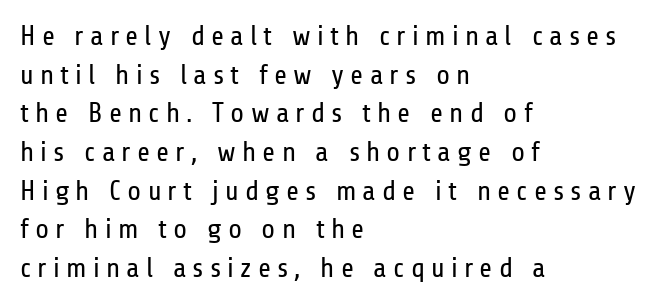
Q: Is the text bold? A: No.
Q: Is the text italic (slanted)? A: No, it is upright.
Q: Is the typeface a serif or a sans-serif typeface? A: Sans-serif.
Q: Is the text underlined? A: No.
Q: How is the paragraph aligned? A: Left-aligned.
Q: Is the spacing between letters normal or unusually wide? A: Unusually wide.
Q: Is the spacing between lines tight, normal or loose? A: Normal.
Q: Width (condensed, normal, or wide)? A: Condensed.
Q: Stroke contrast? A: Low.
Q: x-height? A: Medium.
Q: Monospaced? A: No.
